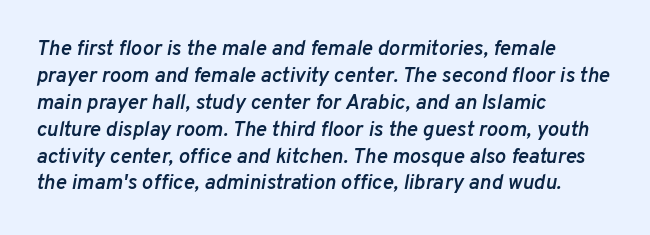
{"italic": "yes", "lean": "right", "slant_degrees": 10, "bold": "semi", "underline": "no", "align": "left", "line_spacing": "normal", "line_spacing_ratio": 1.28, "letter_spacing": "normal", "letter_spacing_em": 0.0, "glyph_px": 21}
